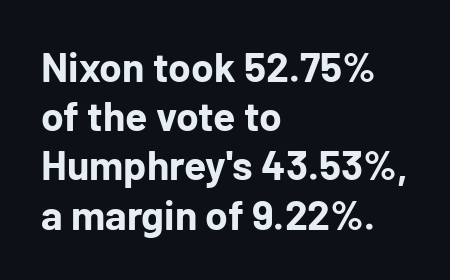
{"serif": "no", "italic": "no", "bold": "yes", "weight": "bold", "width": "normal", "stroke_contrast": "low", "x_height": "medium", "monospaced": "no", "underline": "no", "align": "left", "line_spacing_ratio": 1.2, "letter_spacing": "normal", "letter_spacing_em": 0.0, "glyph_px": 41}
